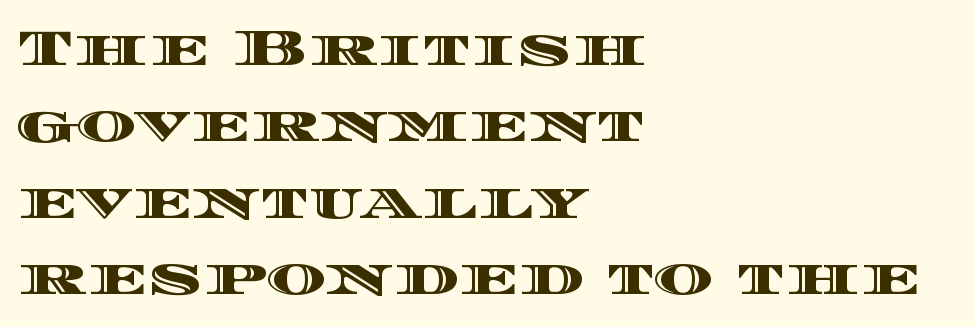
Q: Is the text italic (slanted)? A: No, it is upright.
Q: Is the text underlined? A: No.
Q: How is the paragraph aligned? A: Left-aligned.
Q: Is the spacing between letters normal or unusually wide? A: Normal.
Q: Is the spacing between lines tight, normal or loose? A: Normal.
Q: Width (condensed, normal, or wide)? A: Wide.
Q: x-height? A: Large.
Q: Monospaced? A: No.
